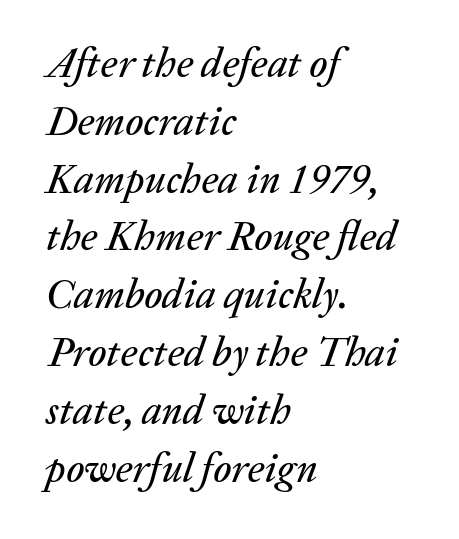
Q: Is the text italic (slanted)? A: Yes, it leans right by about 20 degrees.
Q: Is the text underlined? A: No.
Q: How is the paragraph aligned? A: Left-aligned.
Q: Is the spacing between letters normal or unusually wide? A: Normal.
Q: Is the spacing between lines tight, normal or loose? A: Normal.
Q: Width (condensed, normal, or wide)? A: Normal.
Q: Stroke contrast? A: Low.
Q: x-height? A: Medium.
Q: Monospaced? A: No.
